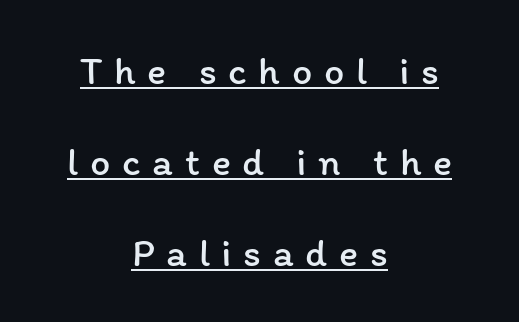
The image shows 40 px regular-weight type, upright; set centered, loose line spacing (2.27x), unusually wide letter spacing (+0.29 em), underlined; low stroke contrast and a medium x-height.
